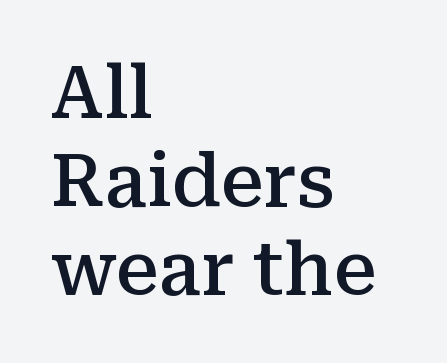
The image shows 72 px semibold serif type, upright; set left-aligned, line spacing 1.22x, normal letter spacing, not underlined; medium stroke contrast and a medium x-height.
